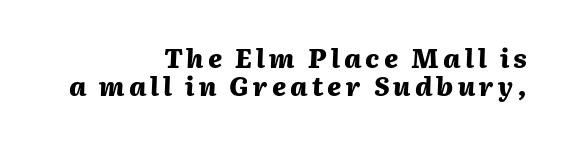
Casual observation: everything's shoved over to the right. The area under the type is left untouched. These lines huddle together more closely than default settings would place them. A dark, heavy texture on the line: the type is bold. The specimen reads as italic at a glance.
